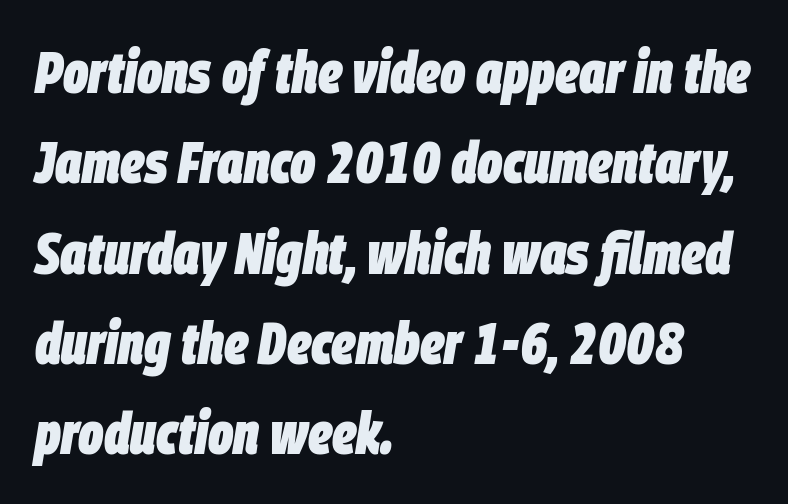
Notice how thick the strokes are: this is what a full bold looks like. Is this a fixed-width face? No — the glyphs have proportional, varying widths. These lines stack with their left ends in a neat column. Line spacing here is normal. This sample uses an oblique cut, with every glyph tilted off the vertical. Tracking here is standard; glyphs follow each other at the usual distance.
